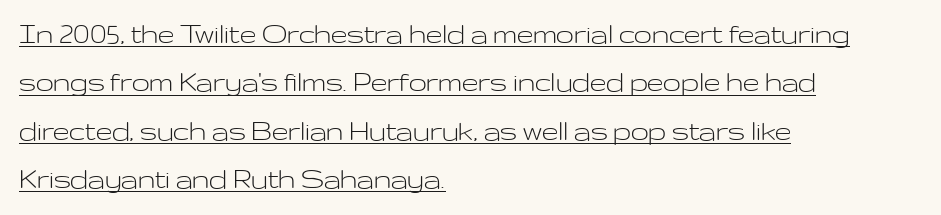
{"serif": "no", "italic": "no", "bold": "no", "weight": "light", "width": "wide", "stroke_contrast": "low", "x_height": "medium", "monospaced": "no", "underline": "yes", "align": "left", "line_spacing": "normal", "line_spacing_ratio": 1.51, "letter_spacing": "normal", "letter_spacing_em": 0.0, "glyph_px": 32}
